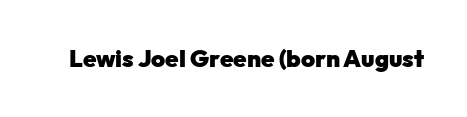
{"italic": "no", "bold": "yes", "underline": "no", "letter_spacing": "normal", "letter_spacing_em": 0.0, "glyph_px": 24}
